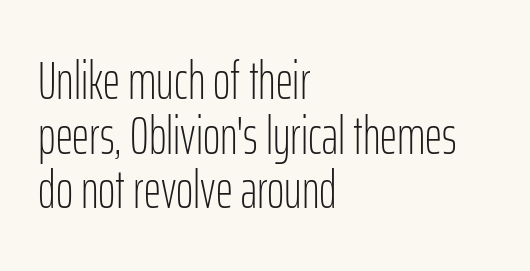
The image shows 53 px light, condensed sans-serif type, upright; set left-aligned, tight line spacing (1.03x), normal letter spacing, not underlined; low stroke contrast and a medium x-height.
